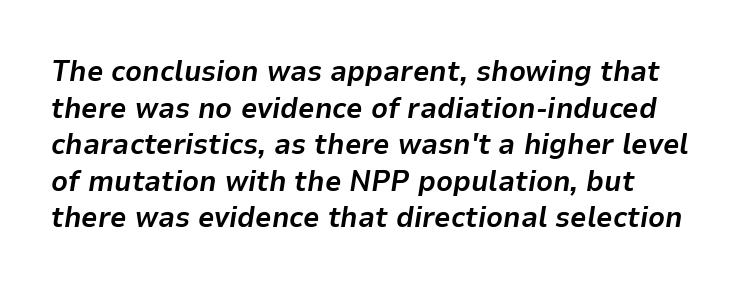
Q: Is the text bold? A: Yes.
Q: Is the text italic (slanted)? A: Yes, it leans right by about 9 degrees.
Q: Is the text underlined? A: No.
Q: How is the paragraph aligned? A: Left-aligned.
Q: Is the spacing between letters normal or unusually wide? A: Normal.
Q: Is the spacing between lines tight, normal or loose? A: Normal.
Q: Width (condensed, normal, or wide)? A: Normal.
Q: Stroke contrast? A: Low.
Q: x-height? A: Medium.
Q: Monospaced? A: No.
